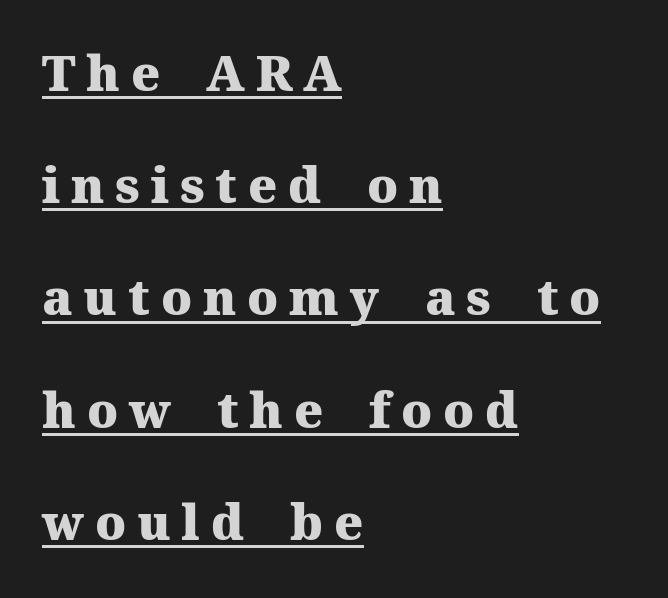
The designer went with a serif here, giving each stem small feet. Note the varied advance widths — an 'i' is clearly narrower than an 'm'. On the weight axis this lands at bold, roughly 700. Each line of the rendering has a horizontal stroke beneath the glyphs. Each new line begins a long way beneath the previous one.
